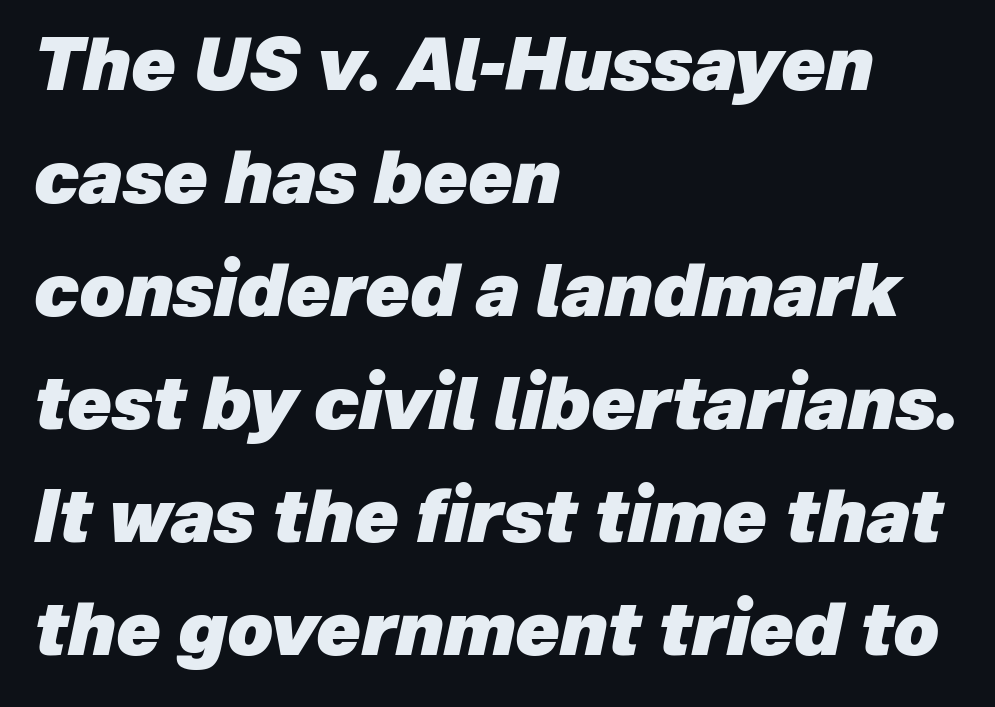
The image shows 72 px heavy type, italic (leaning right); set left-aligned, normal line spacing (1.57x), normal letter spacing, not underlined; low stroke contrast and a medium x-height.
